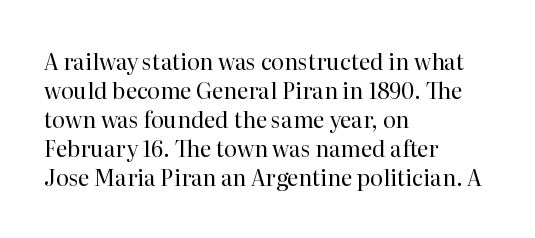
{"italic": "no", "bold": "no", "underline": "no", "align": "left", "line_spacing": "normal", "line_spacing_ratio": 1.32, "letter_spacing": "normal", "letter_spacing_em": 0.0, "glyph_px": 22}
